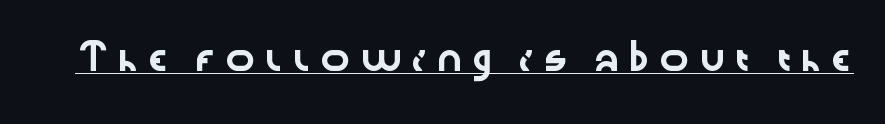
The image shows 25 px text type, upright; set unusually wide letter spacing (+0.25 em), underlined.
